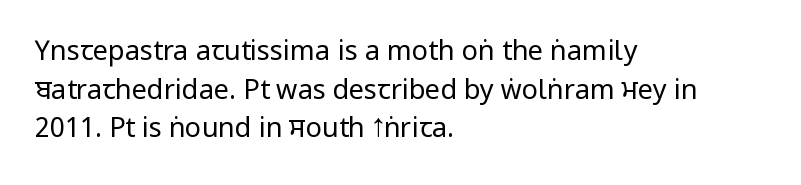
Q: Is the text bold? A: No.
Q: Is the text italic (slanted)? A: No, it is upright.
Q: Is the text underlined? A: No.
Q: How is the paragraph aligned? A: Left-aligned.
Q: Is the spacing between letters normal or unusually wide? A: Normal.
Q: Is the spacing between lines tight, normal or loose? A: Normal.
